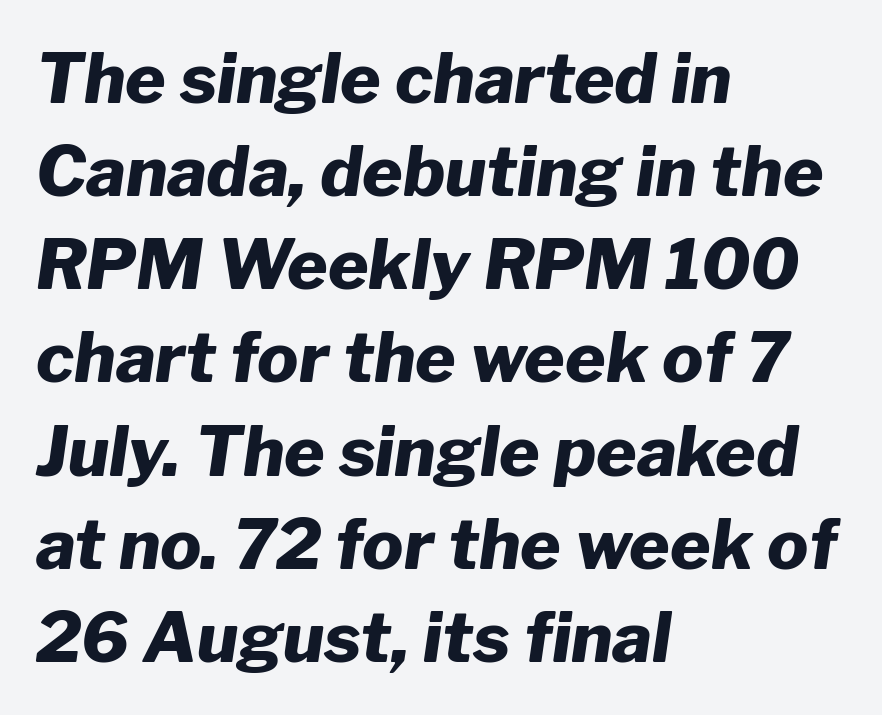
Q: Is the text bold? A: Yes.
Q: Is the text italic (slanted)? A: Yes, it leans right by about 8 degrees.
Q: Is the text underlined? A: No.
Q: How is the paragraph aligned? A: Left-aligned.
Q: Is the spacing between letters normal or unusually wide? A: Normal.
Q: Is the spacing between lines tight, normal or loose? A: Normal.
Q: Width (condensed, normal, or wide)? A: Normal.
Q: Stroke contrast? A: Low.
Q: x-height? A: Medium.
Q: Monospaced? A: No.
